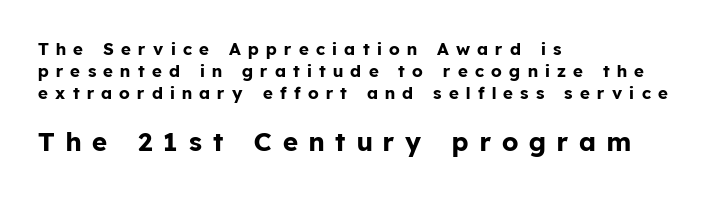
The image shows 26 px bold type, upright; set left-aligned, normal line spacing (1.29x), unusually wide letter spacing (+0.43 em), not underlined; the second (bottom) block is 1.53x larger.
